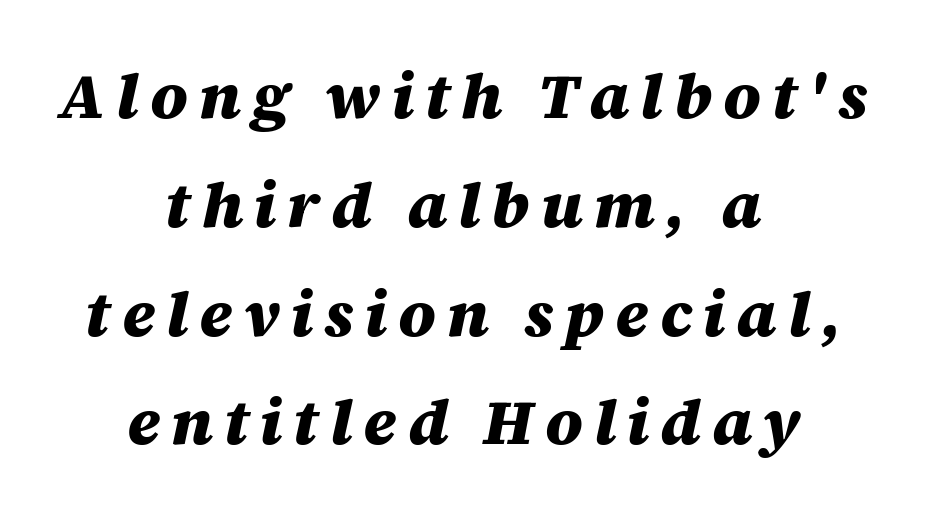
Q: Is the text bold? A: Yes.
Q: Is the text italic (slanted)? A: Yes, it leans right by about 12 degrees.
Q: Is the text underlined? A: No.
Q: How is the paragraph aligned? A: Centered.
Q: Is the spacing between lines tight, normal or loose? A: Normal.
Q: Width (condensed, normal, or wide)? A: Normal.
Q: Stroke contrast? A: Medium.
Q: x-height? A: Large.
Q: Monospaced? A: No.
